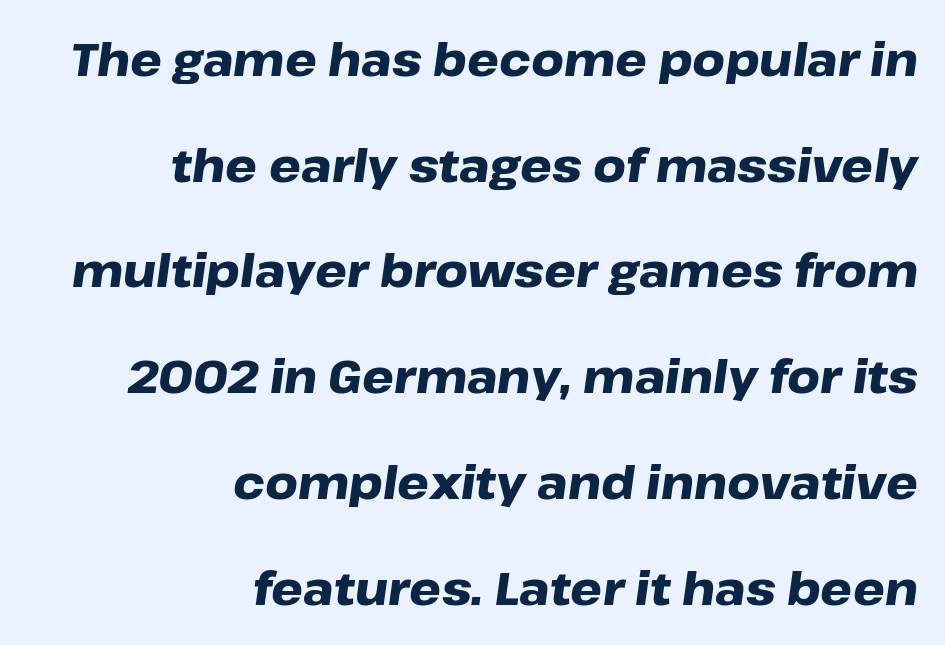
Leading is clearly above the norm, producing a sparse column. Default kerning and tracking; the words read as compact shapes. Teacher's note: observe the even right margin — that is flush-right alignment. The space directly below the letters is spotless. You can tell it's italic because the verticals aren't actually vertical.
